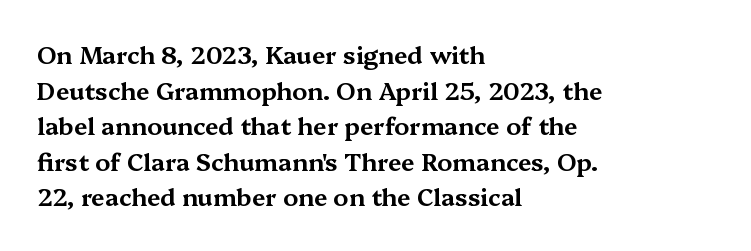
Q: Is the text italic (slanted)? A: No, it is upright.
Q: Is the text underlined? A: No.
Q: How is the paragraph aligned? A: Left-aligned.
Q: Is the spacing between letters normal or unusually wide? A: Normal.
Q: Is the spacing between lines tight, normal or loose? A: Normal.
